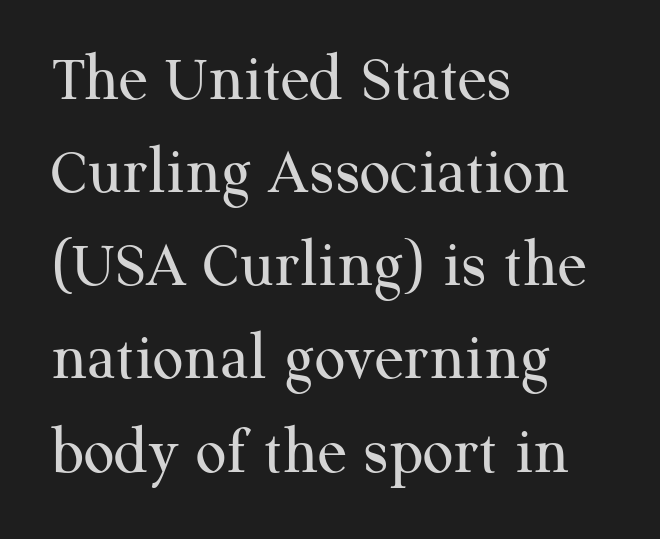
Typographically, this falls in the serif category. The baseline area is clear. Think standard paragraph weight, or any step lighter than that. These lines stack with their left ends in a neat column. Here the designer chose a conventional face with non-uniform glyph widths.
